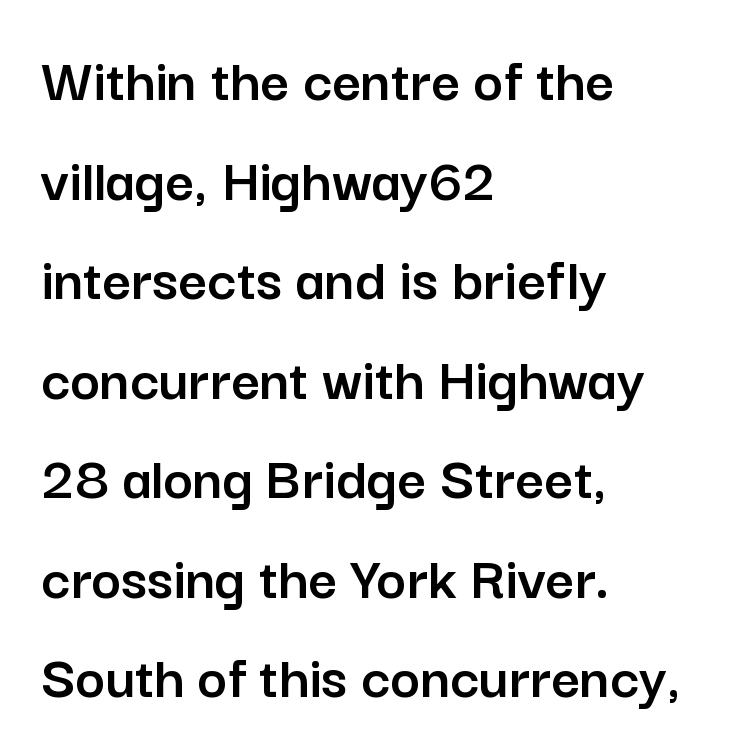
Q: Is the text italic (slanted)? A: No, it is upright.
Q: Is the typeface a serif or a sans-serif typeface? A: Sans-serif.
Q: Is the text underlined? A: No.
Q: How is the paragraph aligned? A: Left-aligned.
Q: Is the spacing between letters normal or unusually wide? A: Normal.
Q: Is the spacing between lines tight, normal or loose? A: Normal.
Q: Width (condensed, normal, or wide)? A: Normal.
Q: Stroke contrast? A: Low.
Q: x-height? A: Medium.
Q: Monospaced? A: No.
